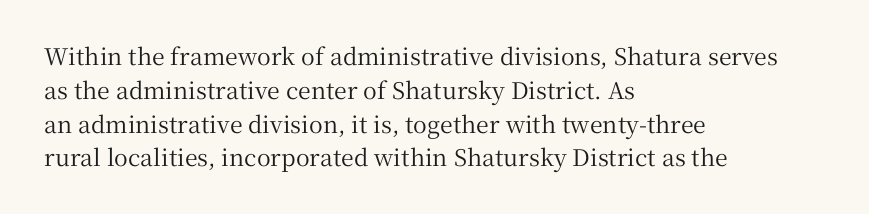
{"italic": "no", "underline": "no", "align": "left", "line_spacing": "normal", "line_spacing_ratio": 1.47, "letter_spacing": "normal", "letter_spacing_em": 0.0, "glyph_px": 23}
